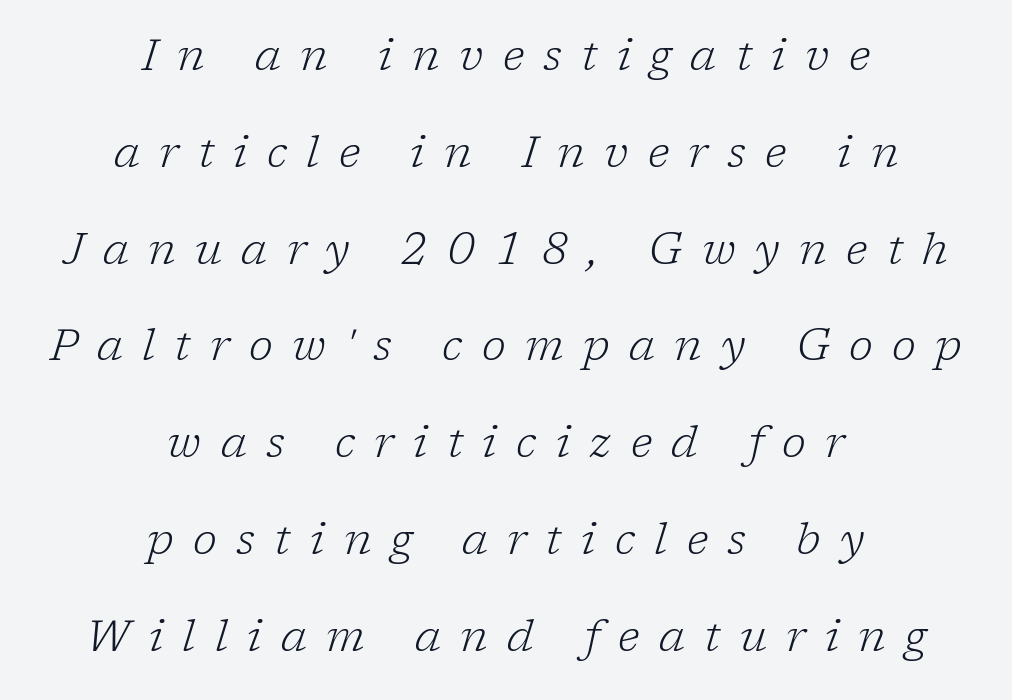
{"serif": "yes", "italic": "yes", "lean": "right", "slant_degrees": 17, "bold": "no", "weight": "light", "width": "normal", "stroke_contrast": "low", "x_height": "medium", "monospaced": "no", "underline": "no", "align": "center", "line_spacing": "loose", "line_spacing_ratio": 2.2, "letter_spacing": "wide", "letter_spacing_em": 0.44, "glyph_px": 44}
